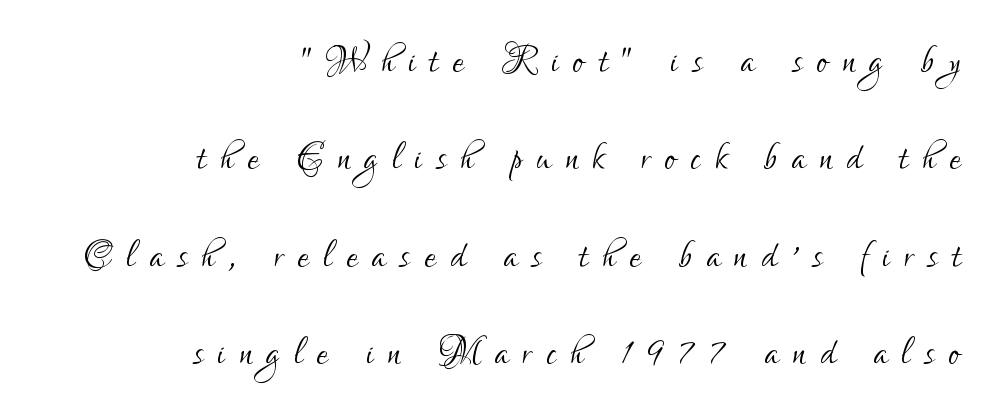
The face used here is proportionally spaced, like ordinary book or web type. The space directly below the letters is spotless. Nope, no serifs anywhere on these letters. The face looks like a standard text weight, possibly lighter. The rendering inserts visible extra space after every character.
